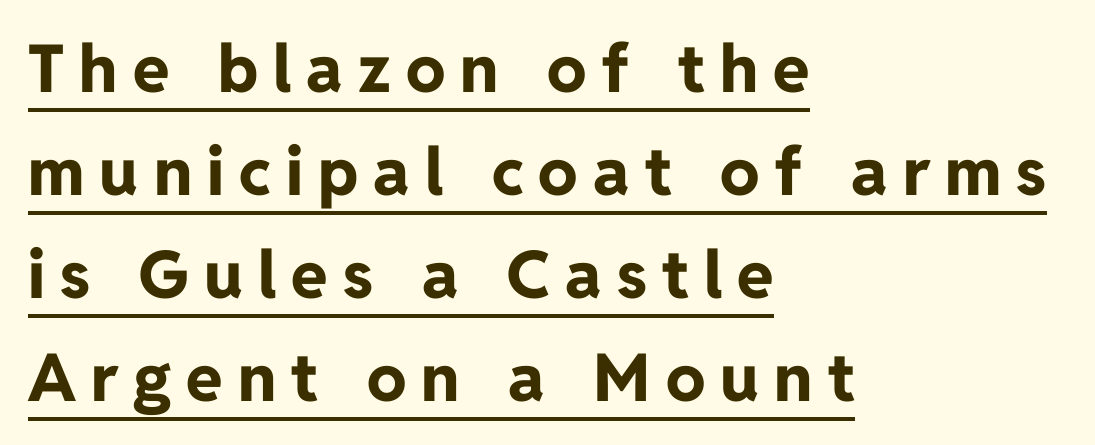
The image shows 66 px bold sans-serif type, upright; set left-aligned, normal line spacing (1.56x), unusually wide letter spacing (+0.23 em), underlined; low stroke contrast and a medium x-height.
